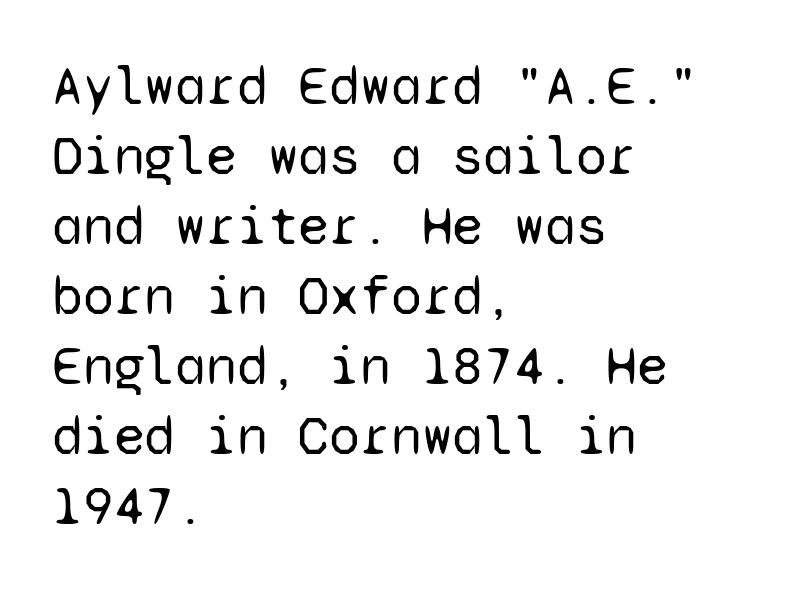
Q: Is the text bold? A: No.
Q: Is the text italic (slanted)? A: No, it is upright.
Q: Is the typeface a serif or a sans-serif typeface? A: Sans-serif.
Q: Is the text underlined? A: No.
Q: How is the paragraph aligned? A: Left-aligned.
Q: Is the spacing between letters normal or unusually wide? A: Normal.
Q: Is the spacing between lines tight, normal or loose? A: Normal.
Q: Width (condensed, normal, or wide)? A: Normal.
Q: Stroke contrast? A: Low.
Q: x-height? A: Medium.
Q: Monospaced? A: Yes.
